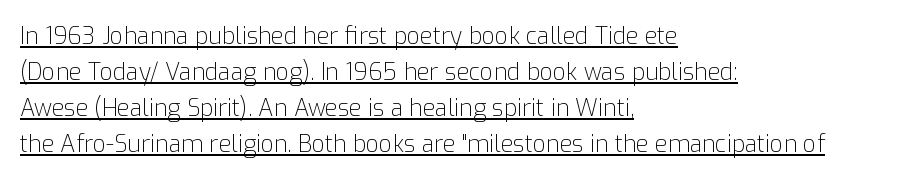
The face used here appears with an underline applied. The passage shown stacks its lines at a standard gap. Posture: upright roman. Stroke thickness stays within the range of a standard reading face or lighter. This sample uses plain, unmodified letter spacing.
